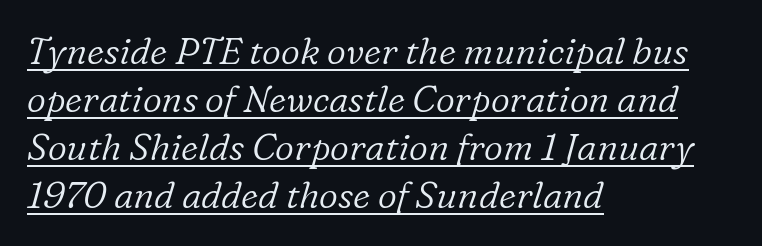
The image shows 37 px light serif type, italic (leaning right); set left-aligned, normal line spacing (1.3x), normal letter spacing, underlined; low stroke contrast and a medium x-height.
